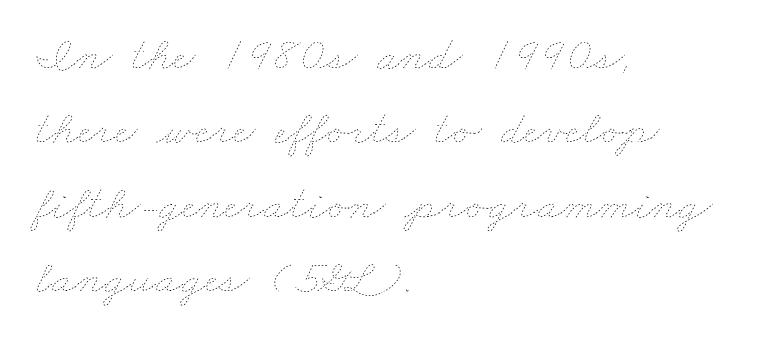
The image shows 48 px thin, wide type; set left-aligned, normal line spacing (1.55x), normal letter spacing, not underlined; low stroke contrast and a small x-height.
